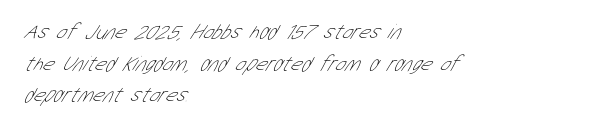
{"bold": "no", "underline": "no", "align": "left", "line_spacing": "normal", "line_spacing_ratio": 1.51, "letter_spacing": "normal", "letter_spacing_em": 0.0, "glyph_px": 21}
